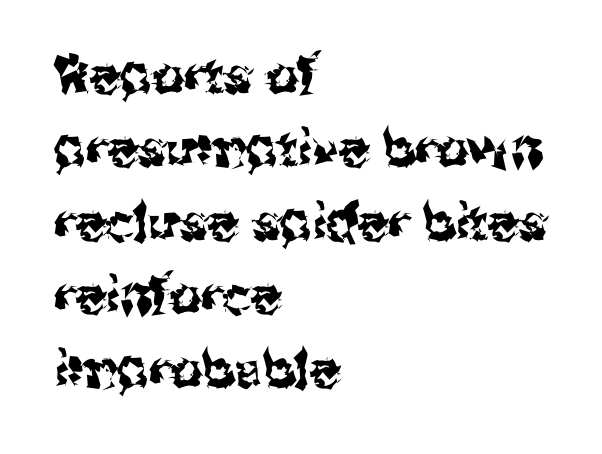
Q: Is the text italic (slanted)? A: No, it is upright.
Q: Is the typeface a serif or a sans-serif typeface? A: Sans-serif.
Q: Is the text underlined? A: No.
Q: How is the paragraph aligned? A: Left-aligned.
Q: Is the spacing between letters normal or unusually wide? A: Normal.
Q: Is the spacing between lines tight, normal or loose? A: Normal.
Q: Width (condensed, normal, or wide)? A: Normal.
Q: Stroke contrast? A: Medium.
Q: x-height? A: Medium.
Q: Monospaced? A: No.
